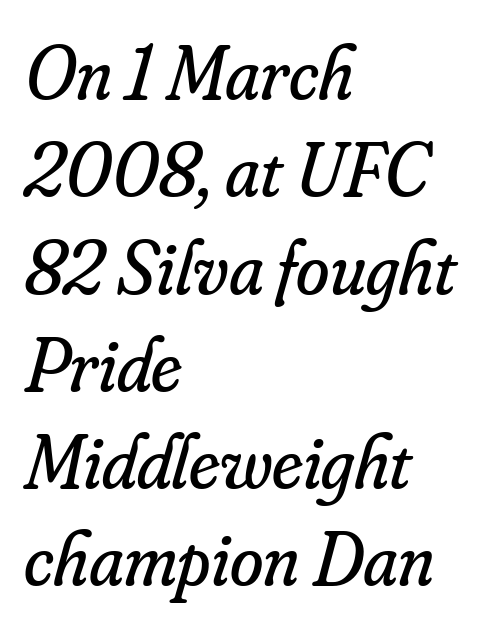
{"serif": "yes", "italic": "yes", "lean": "right", "slant_degrees": 16, "bold": "no", "weight": "regular", "width": "normal", "stroke_contrast": "low", "x_height": "small", "monospaced": "no", "underline": "no", "align": "left", "line_spacing": "normal", "line_spacing_ratio": 1.28, "letter_spacing": "normal", "letter_spacing_em": 0.0, "glyph_px": 76}
